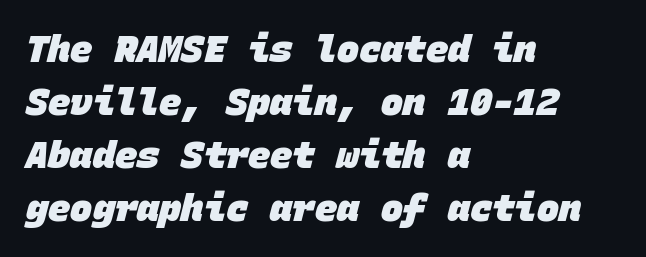
The image shows 37 px heavy sans-serif type, monospaced; set left-aligned, normal line spacing (1.43x), normal letter spacing, not underlined; low stroke contrast and a large x-height.
